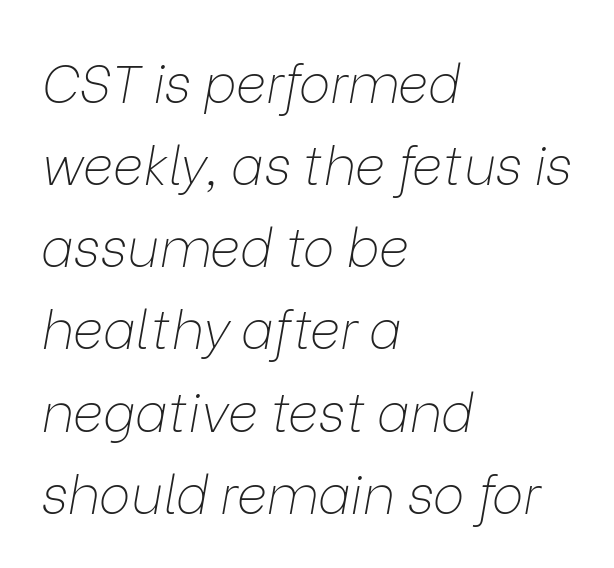
The image shows 53 px thin type, italic (leaning right); set left-aligned, normal line spacing (1.55x), normal letter spacing, not underlined; low stroke contrast and a medium x-height.
